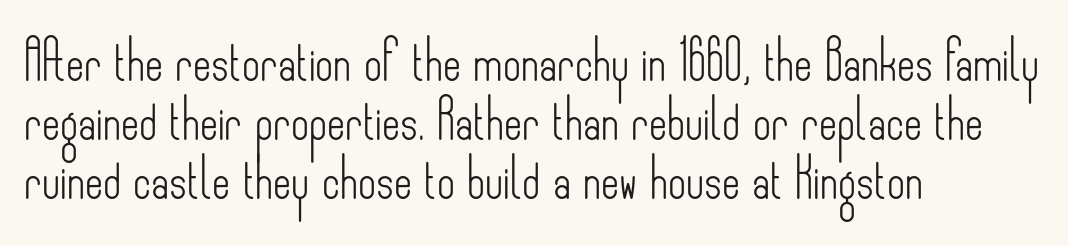
The image shows 39 px light, condensed sans-serif type, upright; set left-aligned, normal line spacing (1.51x), normal letter spacing, not underlined; low stroke contrast and a small x-height.
